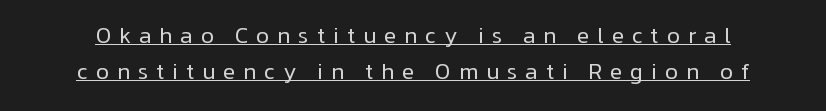
A baseline rule has been typeset under these characters. Each word looks stretched out because of the extra space between its letters. The axis of the letterforms is exactly vertical. These lines sit exactly where default settings would place them.
